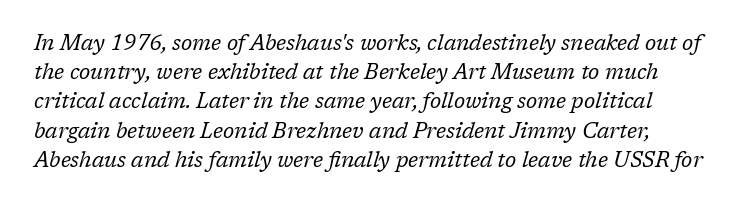
{"italic": "yes", "lean": "right", "slant_degrees": 17, "bold": "no", "underline": "no", "line_spacing": "normal", "line_spacing_ratio": 1.39, "letter_spacing": "normal", "letter_spacing_em": 0.0, "glyph_px": 21}
